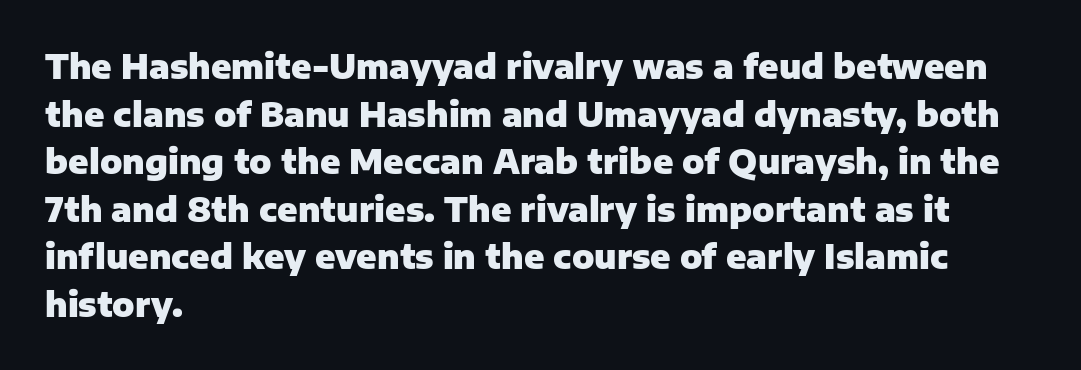
The image shows 33 px heavy sans-serif type, upright; set left-aligned, normal line spacing (1.44x), normal letter spacing, not underlined; low stroke contrast and a medium x-height.
